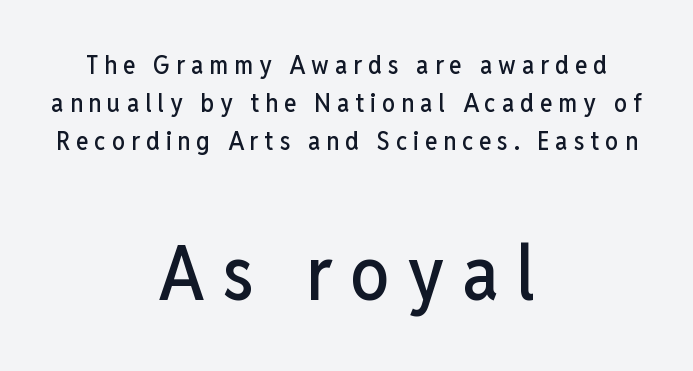
{"serif": "no", "italic": "no", "width": "condensed", "stroke_contrast": "low", "x_height": "medium", "monospaced": "no", "underline": "no", "align": "center", "line_spacing": "normal", "line_spacing_ratio": 1.46, "letter_spacing": "wide", "letter_spacing_em": 0.23, "larger_block": "second", "size_ratio": 2.96, "glyph_px": 77}
